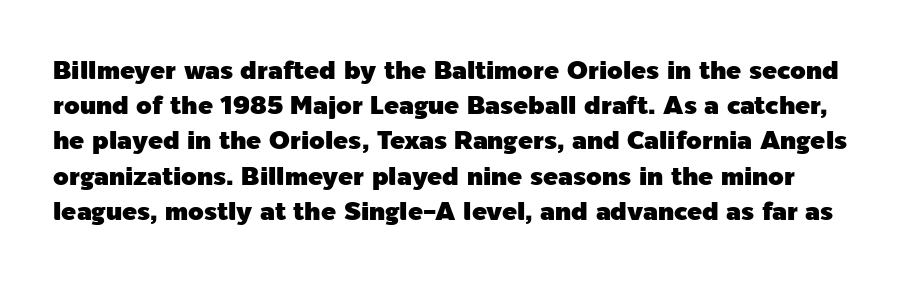
{"italic": "no", "underline": "no", "line_spacing": "normal", "line_spacing_ratio": 1.41, "letter_spacing": "normal", "letter_spacing_em": 0.0, "glyph_px": 25}
